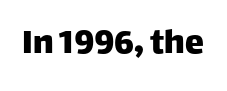
Q: Is the text italic (slanted)? A: No, it is upright.
Q: Is the typeface a serif or a sans-serif typeface? A: Sans-serif.
Q: Is the text underlined? A: No.
Q: Is the spacing between letters normal or unusually wide? A: Normal.
Q: Width (condensed, normal, or wide)? A: Normal.
Q: Stroke contrast? A: Low.
Q: x-height? A: Large.
Q: Monospaced? A: No.
